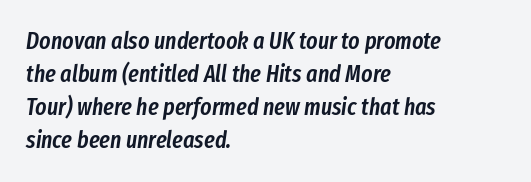
Q: Is the text bold? A: Semi-bold.
Q: Is the text italic (slanted)? A: Yes, it leans right by about 8 degrees.
Q: Is the text underlined? A: No.
Q: How is the paragraph aligned? A: Left-aligned.
Q: Is the spacing between letters normal or unusually wide? A: Normal.
Q: Is the spacing between lines tight, normal or loose? A: Normal.
